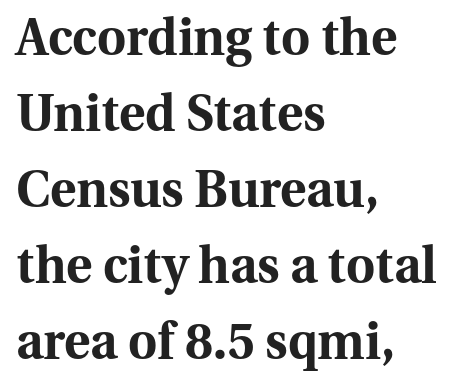
The image shows 50 px bold serif type, upright; set left-aligned, normal line spacing (1.52x), normal letter spacing, not underlined; medium stroke contrast and a medium x-height.
